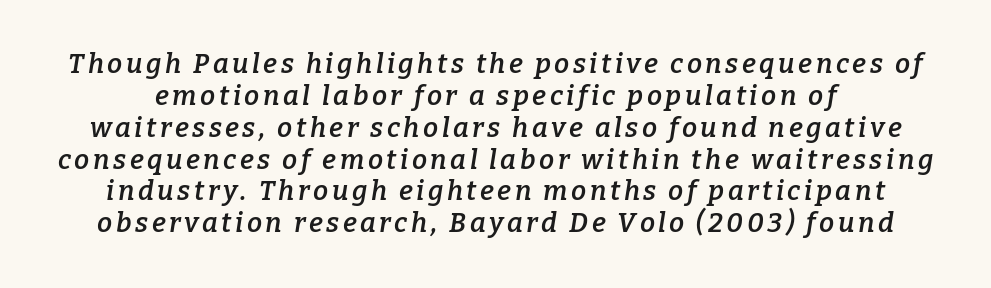
The image shows 27 px text type, italic (leaning right); set line spacing 1.18x, not underlined.
